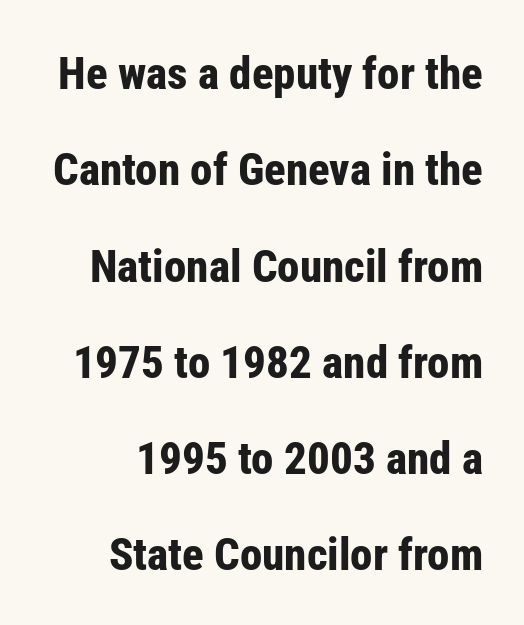
The image shows 45 px bold, condensed sans-serif type, upright; set right-aligned, loose line spacing (2.14x), normal letter spacing, not underlined; low stroke contrast and a medium x-height.
